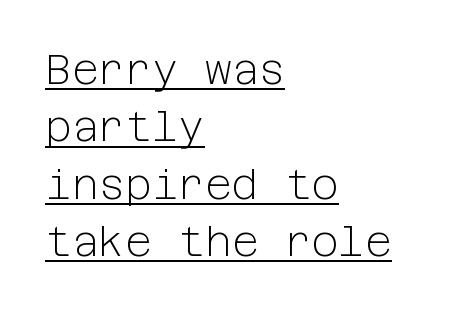
Q: Is the text bold? A: No.
Q: Is the text italic (slanted)? A: No, it is upright.
Q: Is the typeface a serif or a sans-serif typeface? A: Sans-serif.
Q: Is the text underlined? A: Yes.
Q: How is the paragraph aligned? A: Left-aligned.
Q: Is the spacing between letters normal or unusually wide? A: Normal.
Q: Is the spacing between lines tight, normal or loose? A: Normal.
Q: Width (condensed, normal, or wide)? A: Normal.
Q: Stroke contrast? A: Low.
Q: x-height? A: Medium.
